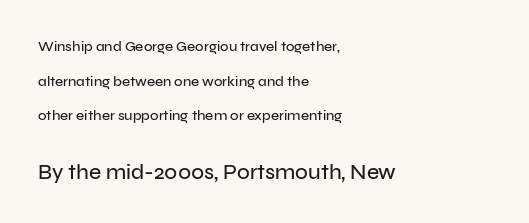
The image shows 21 px text type, upright; set left-aligned, loose line spacing (2.48x), normal letter spacing, not underlined; the second (bottom) block is 1.5x larger.
